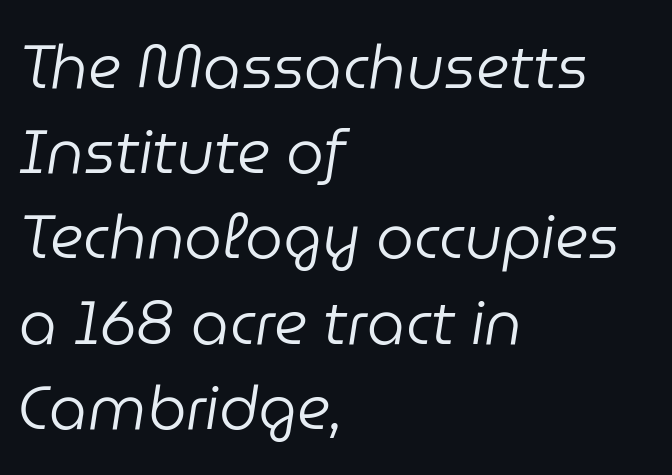
{"italic": "yes", "lean": "right", "slant_degrees": 9, "bold": "no", "weight": "regular", "width": "normal", "stroke_contrast": "low", "x_height": "medium", "monospaced": "no", "underline": "no", "align": "left", "line_spacing": "normal", "line_spacing_ratio": 1.42, "letter_spacing": "normal", "letter_spacing_em": 0.0, "glyph_px": 60}
